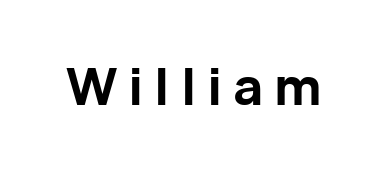
Q: Is the text bold? A: Yes.
Q: Is the text italic (slanted)? A: No, it is upright.
Q: Is the typeface a serif or a sans-serif typeface? A: Sans-serif.
Q: Is the text underlined? A: No.
Q: Is the spacing between letters normal or unusually wide? A: Unusually wide.
Q: Width (condensed, normal, or wide)? A: Normal.
Q: Stroke contrast? A: Low.
Q: x-height? A: Medium.
Q: Monospaced? A: No.
